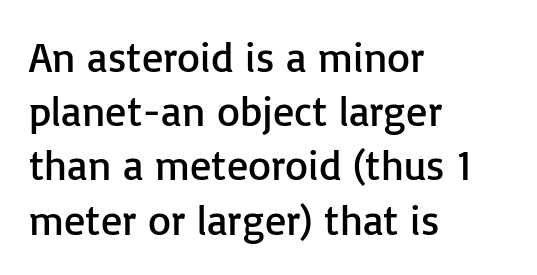
Q: Is the text bold? A: No.
Q: Is the text italic (slanted)? A: No, it is upright.
Q: Is the typeface a serif or a sans-serif typeface? A: Sans-serif.
Q: Is the text underlined? A: No.
Q: How is the paragraph aligned? A: Left-aligned.
Q: Is the spacing between letters normal or unusually wide? A: Normal.
Q: Is the spacing between lines tight, normal or loose? A: Normal.
Q: Width (condensed, normal, or wide)? A: Normal.
Q: Stroke contrast? A: Low.
Q: x-height? A: Medium.
Q: Monospaced? A: No.
